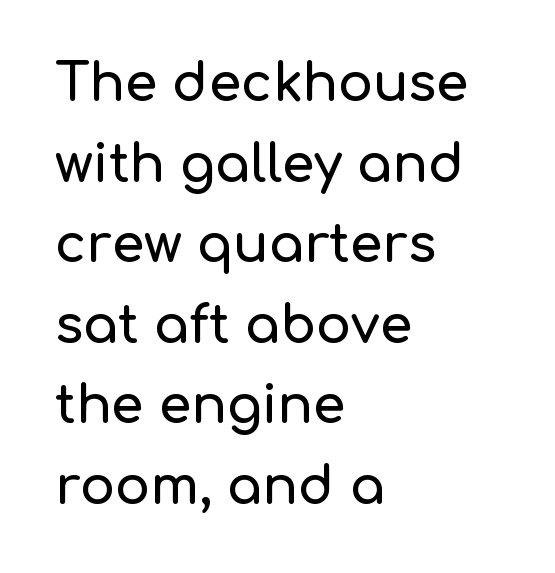
The text was rendered using a sans face with plain stroke endings. Is there much room between lines? A standard amount, neither cramped nor airy. The passage shown is typed in a proportional face where columns would drift. A typesetter would call this zero additional tracking. Descenders are the only things crossing below the line.
